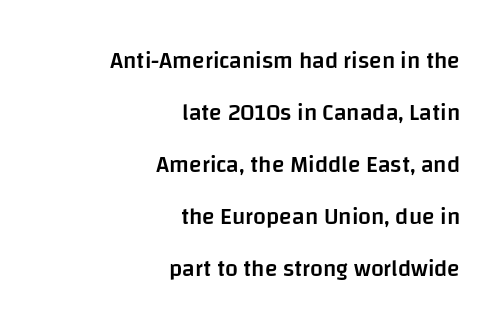
Q: Is the text bold? A: Semi-bold.
Q: Is the text italic (slanted)? A: No, it is upright.
Q: Is the text underlined? A: No.
Q: How is the paragraph aligned? A: Right-aligned.
Q: Is the spacing between letters normal or unusually wide? A: Normal.
Q: Is the spacing between lines tight, normal or loose? A: Loose.
